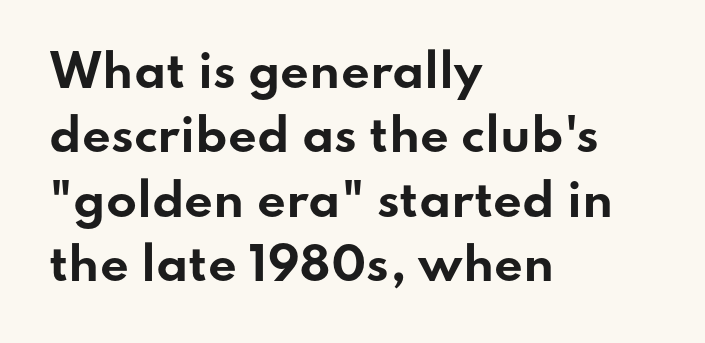
These lines stack with their left ends in a neat column. Vertically, the passage feels balanced, rows spaced as you'd expect. Looks like regular typesetting: each glyph gets only the width it needs. Style check: upright. Letterform terminals end flat and unadorned throughout the passage. In terms of weight, the rendering is a true, heavy bold.
